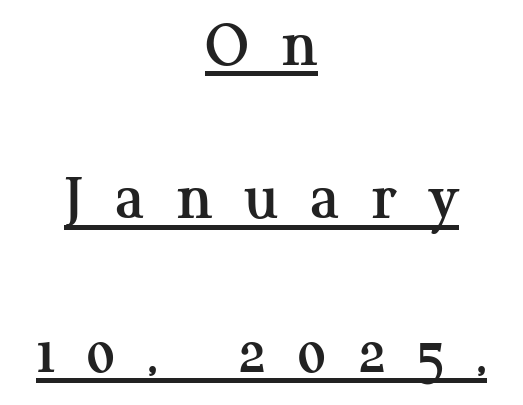
The image shows 70 px serif type, upright; set centered, loose line spacing (2.19x), unusually wide letter spacing (+0.45 em), underlined; medium stroke contrast and a medium x-height.
